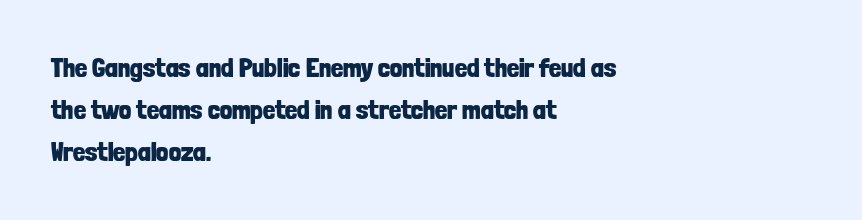
Nothing unusual about the tracking: characters are spaced as the font intends. Layout note: lines flush left. Does the lettering tilt? It doesn't — this is upright. The characters look thick and weighty, a clear bold. If you measured baseline to baseline, you'd find a middling distance. Underlining? Definitely not there.
